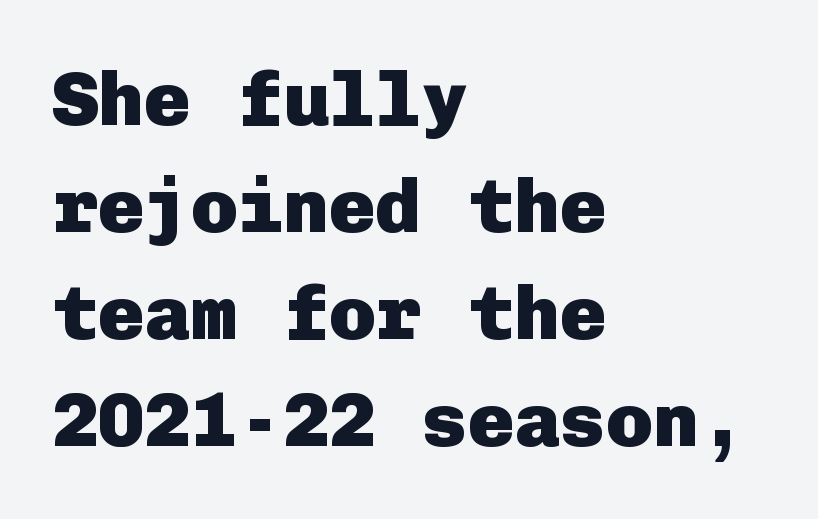
The vertical gap from one line to the next is medium. Typesetter's note: full bold, strokes at maximum text heaviness. Vertical strokes here are truly vertical. Beneath every word, the page is bare. The typeface chosen for these lines omits serifs.
